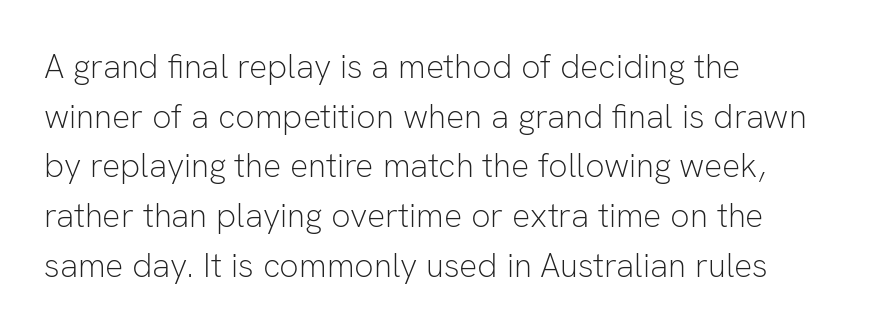
Q: Is the text bold? A: No.
Q: Is the text italic (slanted)? A: No, it is upright.
Q: Is the typeface a serif or a sans-serif typeface? A: Sans-serif.
Q: Is the text underlined? A: No.
Q: How is the paragraph aligned? A: Left-aligned.
Q: Is the spacing between letters normal or unusually wide? A: Normal.
Q: Is the spacing between lines tight, normal or loose? A: Normal.
Q: Width (condensed, normal, or wide)? A: Normal.
Q: Stroke contrast? A: Low.
Q: x-height? A: Medium.
Q: Monospaced? A: No.
